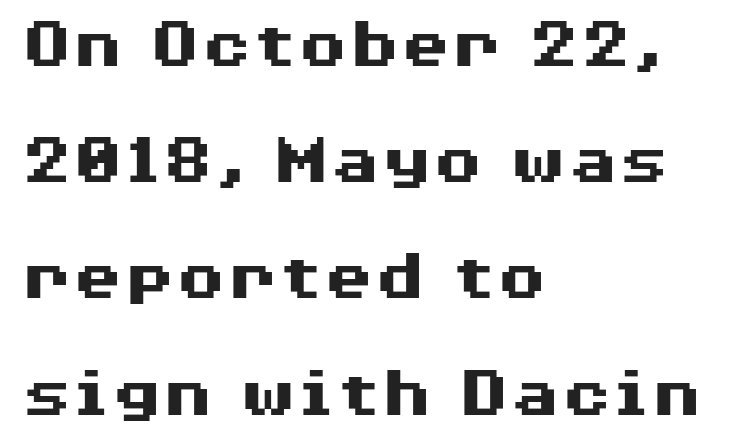
{"serif": "no", "italic": "no", "bold": "yes", "weight": "heavy", "width": "wide", "stroke_contrast": "medium", "x_height": "medium", "monospaced": "no", "underline": "no", "align": "left", "line_spacing": "normal", "line_spacing_ratio": 1.57, "letter_spacing": "normal", "letter_spacing_em": 0.0, "glyph_px": 74}
